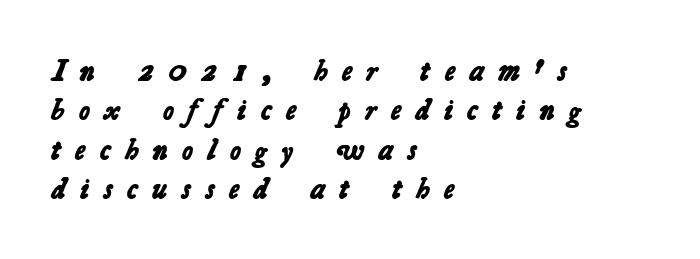
The image shows 30 px bold sans-serif type; set left-aligned, normal line spacing (1.31x), unusually wide letter spacing (+0.48 em), not underlined; low stroke contrast and a medium x-height.
